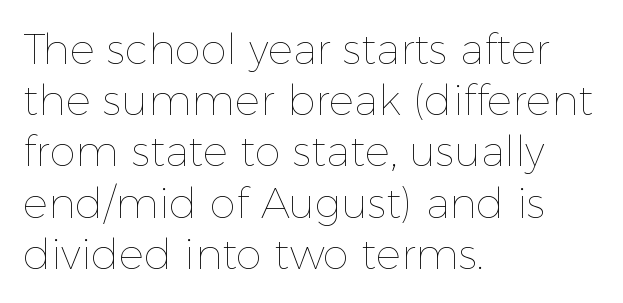
The image shows 42 px thin type, upright; set left-aligned, line spacing 1.22x, normal letter spacing, not underlined; a medium x-height.
